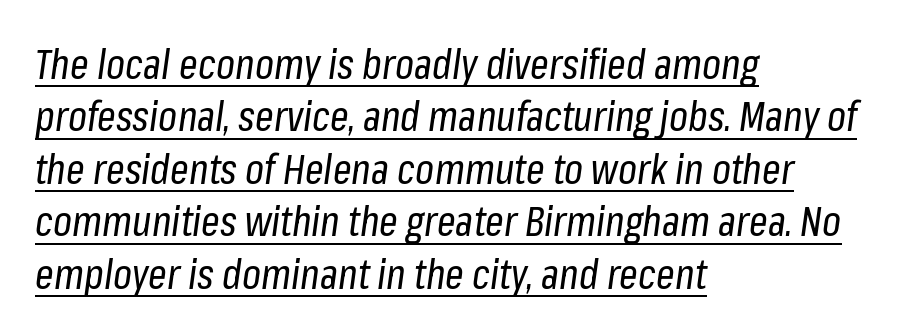
{"italic": "yes", "lean": "right", "slant_degrees": 8, "bold": "no", "weight": "regular", "width": "condensed", "stroke_contrast": "low", "x_height": "medium", "monospaced": "no", "underline": "yes", "align": "left", "line_spacing": "normal", "line_spacing_ratio": 1.28, "letter_spacing": "normal", "letter_spacing_em": 0.0, "glyph_px": 41}
